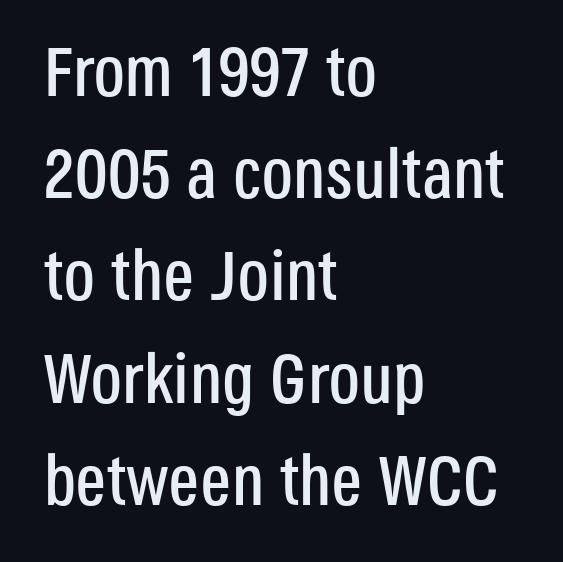
The image shows 70 px condensed sans-serif type, upright; set left-aligned, normal line spacing (1.46x), normal letter spacing, not underlined; low stroke contrast and a large x-height.
